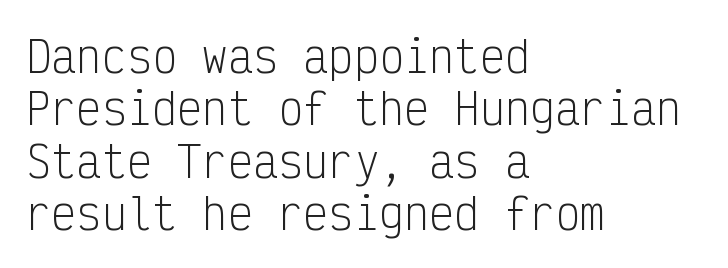
Q: Is the text bold? A: No.
Q: Is the text italic (slanted)? A: No, it is upright.
Q: Is the typeface a serif or a sans-serif typeface? A: Sans-serif.
Q: Is the text underlined? A: No.
Q: How is the paragraph aligned? A: Left-aligned.
Q: Is the spacing between letters normal or unusually wide? A: Normal.
Q: Is the spacing between lines tight, normal or loose? A: Normal.
Q: Width (condensed, normal, or wide)? A: Condensed.
Q: Stroke contrast? A: Low.
Q: x-height? A: Medium.
Q: Monospaced? A: Yes.
